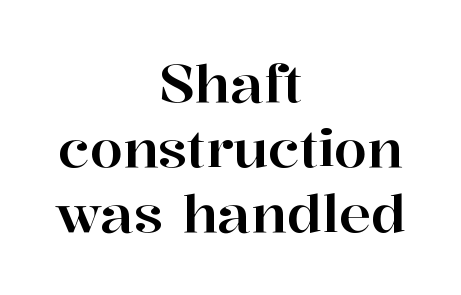
The image shows 53 px serif type, upright; set centered, line spacing 1.23x, normal letter spacing, not underlined; high stroke contrast and a medium x-height.
